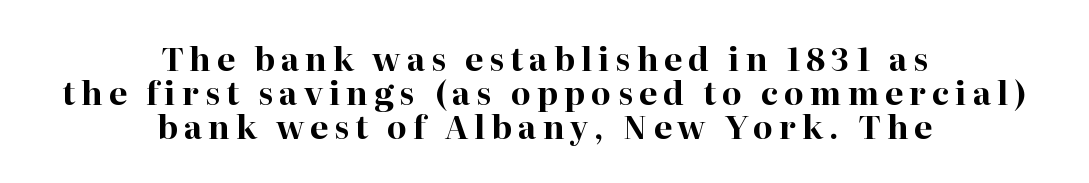
{"serif": "yes", "italic": "no", "bold": "yes", "weight": "bold", "width": "normal", "stroke_contrast": "high", "x_height": "medium", "monospaced": "no", "underline": "no", "align": "center", "line_spacing": "tight", "line_spacing_ratio": 1.07, "glyph_px": 32}
